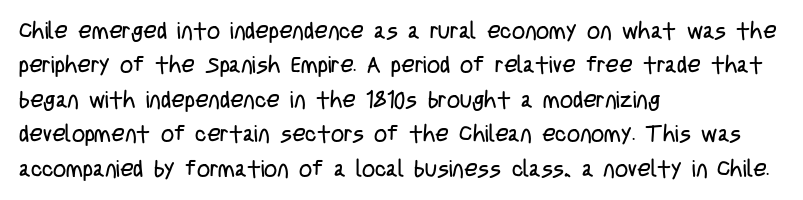
{"italic": "no", "bold": "no", "underline": "no", "align": "left", "line_spacing": "normal", "line_spacing_ratio": 1.5, "letter_spacing": "normal", "letter_spacing_em": 0.0, "glyph_px": 23}
